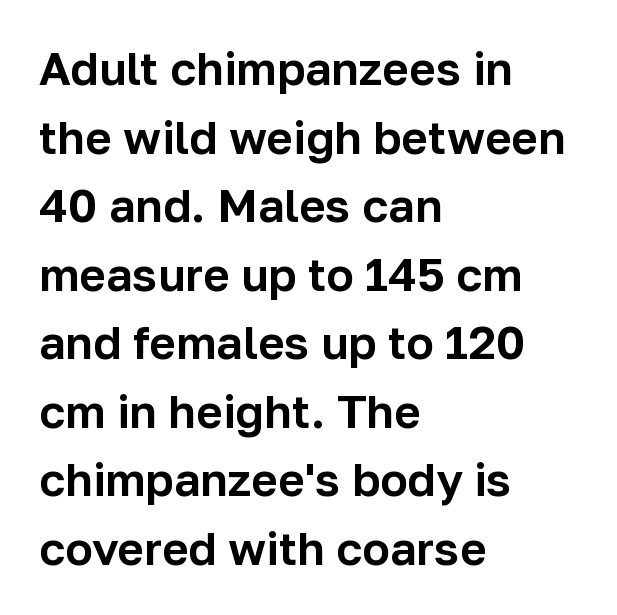
Q: Is the text italic (slanted)? A: No, it is upright.
Q: Is the typeface a serif or a sans-serif typeface? A: Sans-serif.
Q: Is the text underlined? A: No.
Q: How is the paragraph aligned? A: Left-aligned.
Q: Is the spacing between letters normal or unusually wide? A: Normal.
Q: Is the spacing between lines tight, normal or loose? A: Normal.
Q: Width (condensed, normal, or wide)? A: Normal.
Q: Stroke contrast? A: Low.
Q: x-height? A: Medium.
Q: Monospaced? A: No.
